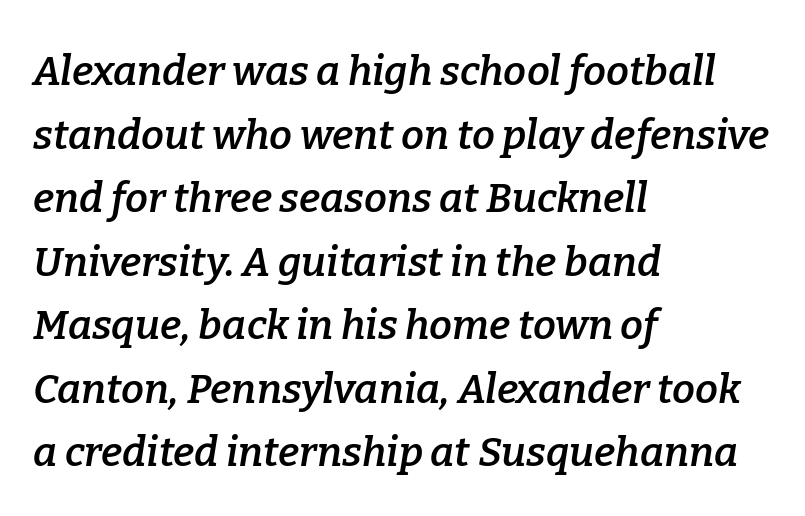
{"serif": "yes", "italic": "yes", "lean": "right", "slant_degrees": 9, "bold": "semi", "weight": "semibold", "width": "normal", "stroke_contrast": "low", "x_height": "medium", "monospaced": "no", "underline": "no", "align": "left", "line_spacing": "normal", "line_spacing_ratio": 1.55, "letter_spacing": "normal", "letter_spacing_em": 0.0, "glyph_px": 41}
